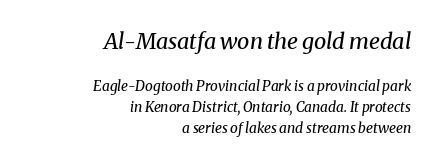
Larger block? The one above; the one below is distinctly smaller. One glance says typical: line gaps are just what's usual. The face looks like a standard text weight, possibly lighter. Nobody touched the tracking dial on this one.
